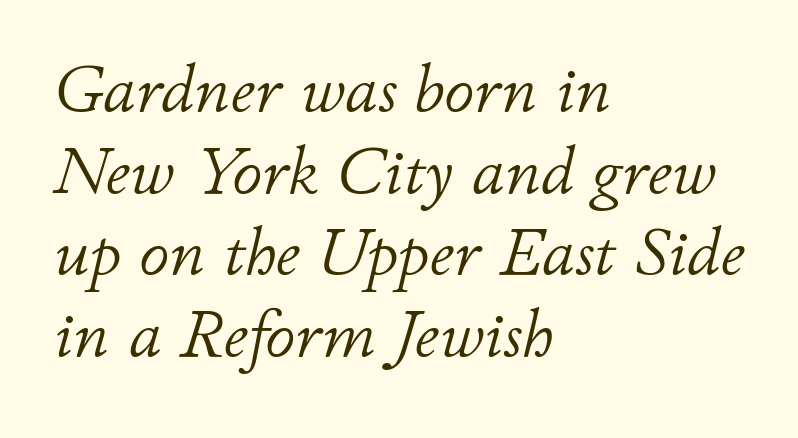
{"italic": "yes", "lean": "right", "slant_degrees": 11, "bold": "no", "weight": "light", "width": "normal", "stroke_contrast": "low", "x_height": "small", "monospaced": "no", "underline": "no", "align": "left", "line_spacing_ratio": 1.22, "letter_spacing": "normal", "letter_spacing_em": 0.0, "glyph_px": 67}
